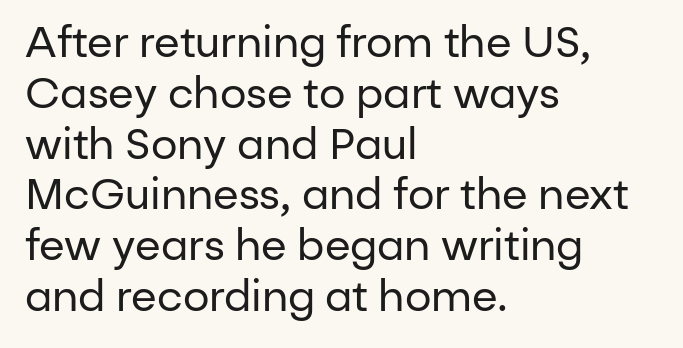
{"serif": "no", "italic": "no", "bold": "no", "weight": "regular", "width": "normal", "stroke_contrast": "low", "x_height": "medium", "monospaced": "no", "underline": "no", "align": "left", "line_spacing_ratio": 1.21, "letter_spacing": "normal", "letter_spacing_em": 0.0, "glyph_px": 42}
